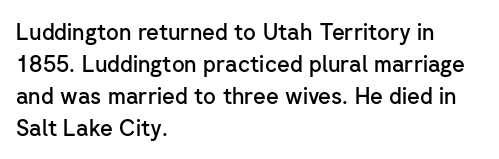
A typesetter would mark this as roman, not italic. If you drew a ruler down the left edge, every line would touch it. Look at the tracking — it's just the regular setting, nothing added. Regular leading.
